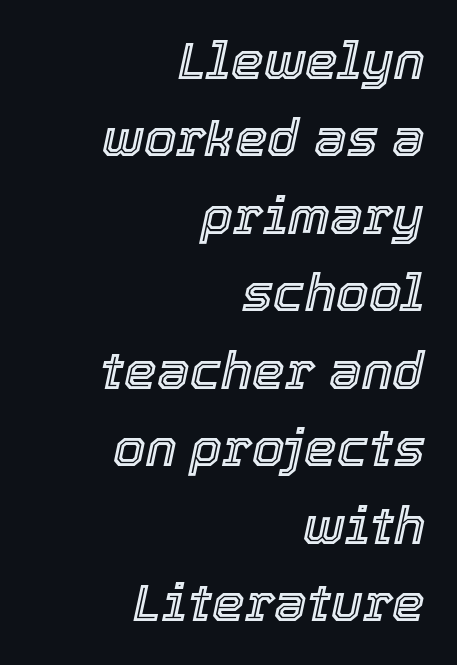
Q: Is the text italic (slanted)? A: Yes, it leans right by about 12 degrees.
Q: Is the text underlined? A: No.
Q: How is the paragraph aligned? A: Right-aligned.
Q: Is the spacing between letters normal or unusually wide? A: Normal.
Q: Is the spacing between lines tight, normal or loose? A: Normal.
Q: Width (condensed, normal, or wide)? A: Normal.
Q: x-height? A: Medium.
Q: Monospaced? A: No.
